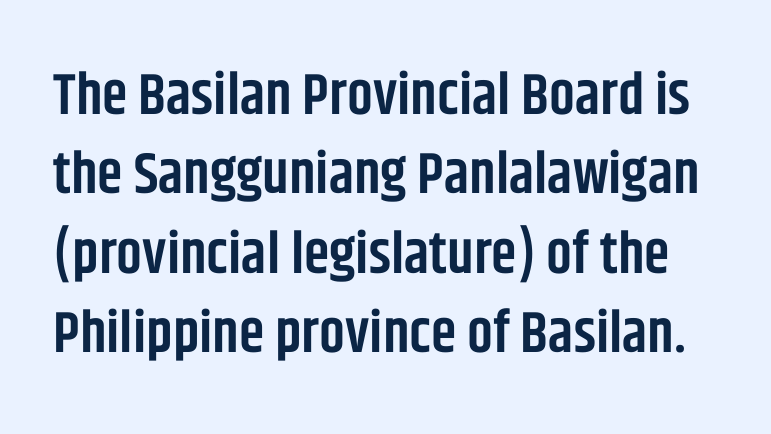
The image shows 58 px semibold, condensed sans-serif type, upright; set normal line spacing (1.37x), normal letter spacing, not underlined; low stroke contrast and a large x-height.
